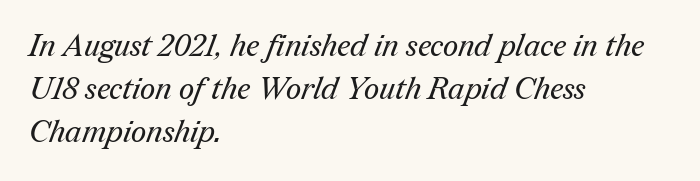
Q: Is the text bold? A: No.
Q: Is the typeface a serif or a sans-serif typeface? A: Serif.
Q: Is the text underlined? A: No.
Q: How is the paragraph aligned? A: Left-aligned.
Q: Is the spacing between letters normal or unusually wide? A: Normal.
Q: Is the spacing between lines tight, normal or loose? A: Normal.
Q: Width (condensed, normal, or wide)? A: Normal.
Q: Stroke contrast? A: Medium.
Q: x-height? A: Medium.
Q: Monospaced? A: No.
